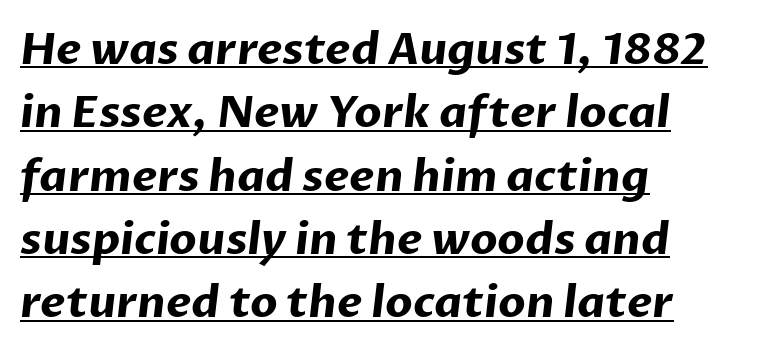
The image shows 44 px bold sans-serif type; set left-aligned, normal line spacing (1.44x), normal letter spacing, underlined; low stroke contrast and a medium x-height.
